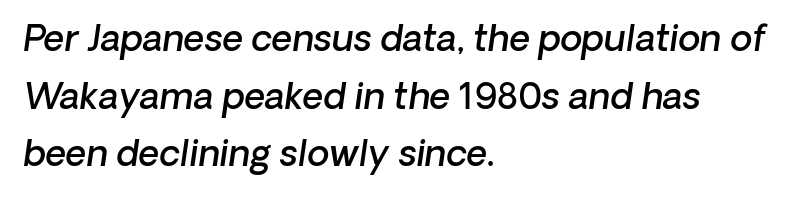
{"serif": "no", "bold": "semi", "weight": "semibold", "width": "normal", "stroke_contrast": "low", "x_height": "medium", "monospaced": "no", "underline": "no", "align": "left", "line_spacing": "normal", "line_spacing_ratio": 1.6, "letter_spacing": "normal", "letter_spacing_em": 0.0, "glyph_px": 36}
